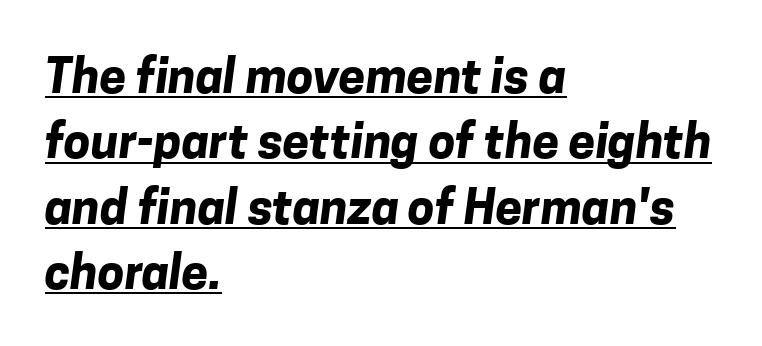
Is the block centered? No — it sits flush against the left margin. The rendering shows plain stroke endings on the letterforms — a sans-serif design. Each letter keeps its own natural width here, so spacing adapts to shape. This rendering features underlined lettering.
